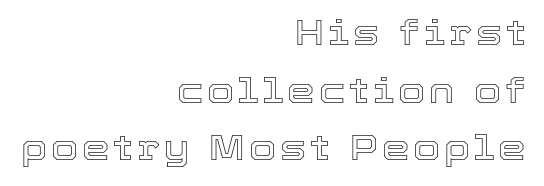
The image shows 35 px text type, upright; set right-aligned, normal line spacing (1.65x), not underlined; a medium x-height.
